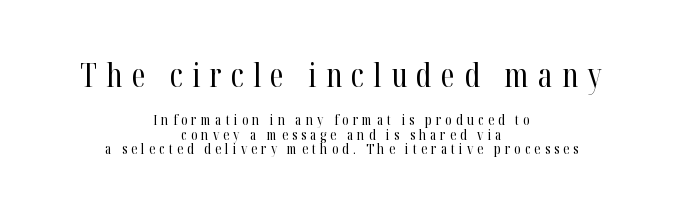
The image shows 32 px regular-weight, condensed serif type, upright; set centered, tight line spacing (1.02x), unusually wide letter spacing (+0.29 em), not underlined; the first (top) block is 2.29x larger; high stroke contrast and a medium x-height.
